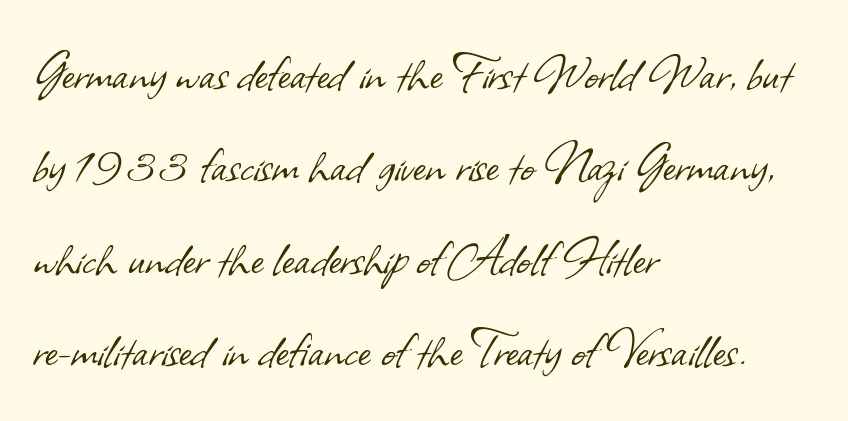
{"serif": "no", "bold": "no", "weight": "light", "width": "normal", "stroke_contrast": "low", "x_height": "small", "monospaced": "no", "underline": "no", "align": "left", "line_spacing": "normal", "line_spacing_ratio": 1.54, "letter_spacing": "normal", "letter_spacing_em": 0.0, "glyph_px": 60}
